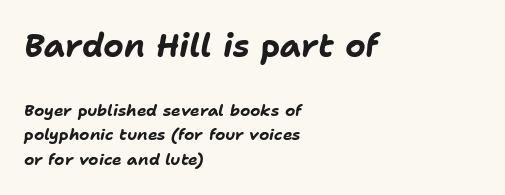
The image shows 32 px bold type, italic (leaning right); set left-aligned, normal line spacing (1.53x), normal letter spacing, not underlined; the first (top) block is 2.0x larger; low stroke contrast and a medium x-height.
